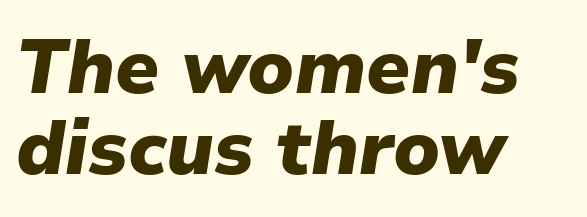
The image shows 76 px heavy type, italic (leaning right); set left-aligned, tight line spacing (1.06x), normal letter spacing, not underlined; low stroke contrast and a medium x-height.
